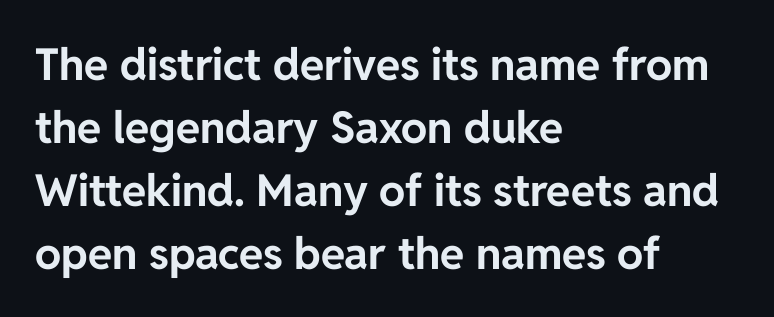
Q: Is the text bold? A: Yes.
Q: Is the text italic (slanted)? A: No, it is upright.
Q: Is the typeface a serif or a sans-serif typeface? A: Sans-serif.
Q: Is the text underlined? A: No.
Q: How is the paragraph aligned? A: Left-aligned.
Q: Is the spacing between letters normal or unusually wide? A: Normal.
Q: Is the spacing between lines tight, normal or loose? A: Normal.
Q: Width (condensed, normal, or wide)? A: Normal.
Q: Stroke contrast? A: Low.
Q: x-height? A: Medium.
Q: Monospaced? A: No.
